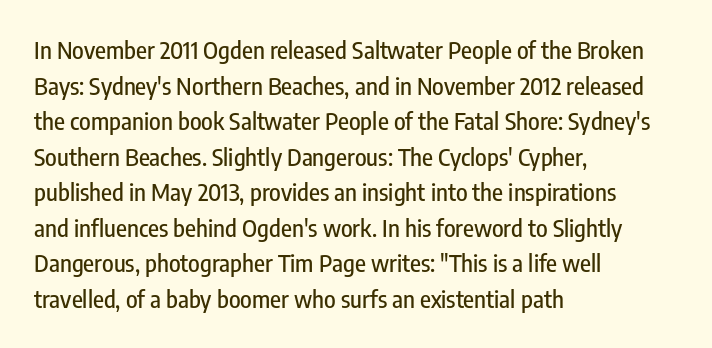
The image shows 24 px text type, upright; set left-aligned, normal line spacing (1.48x), normal letter spacing, not underlined.
